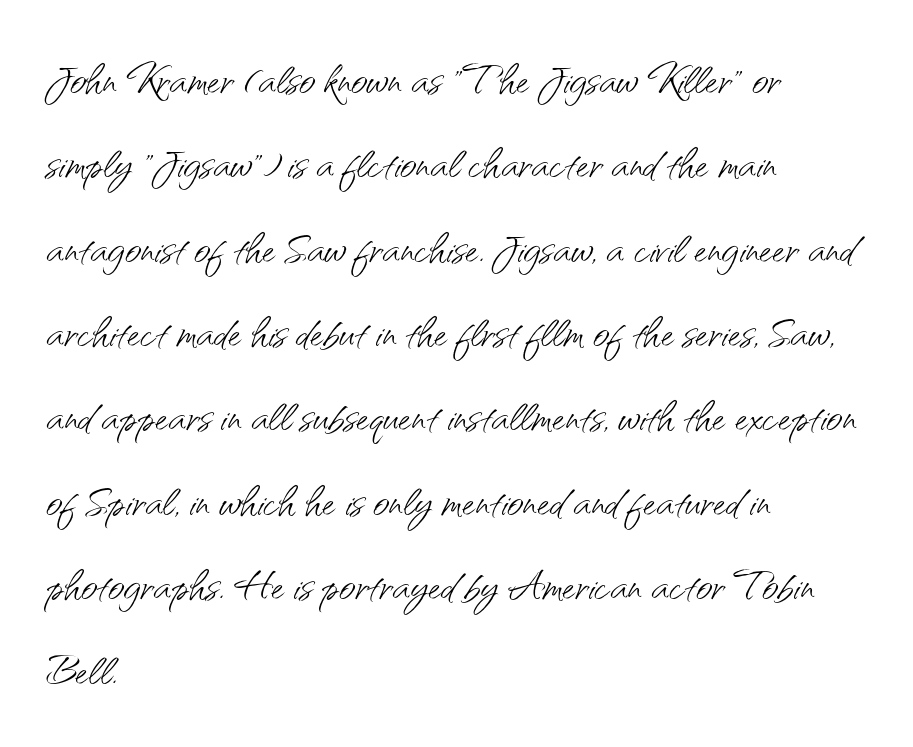
The image shows 57 px light sans-serif type; set left-aligned, normal line spacing (1.48x), normal letter spacing, not underlined; medium stroke contrast and a small x-height.
